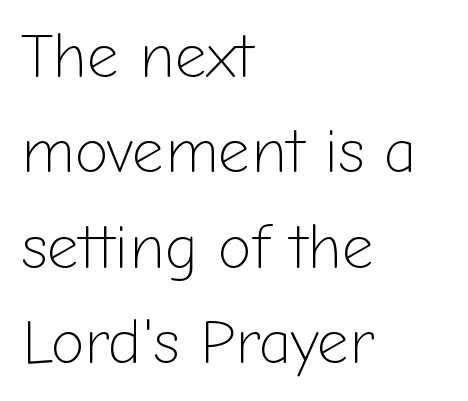
Q: Is the text bold? A: No.
Q: Is the text italic (slanted)? A: No, it is upright.
Q: Is the typeface a serif or a sans-serif typeface? A: Sans-serif.
Q: Is the text underlined? A: No.
Q: How is the paragraph aligned? A: Left-aligned.
Q: Is the spacing between letters normal or unusually wide? A: Normal.
Q: Is the spacing between lines tight, normal or loose? A: Normal.
Q: Width (condensed, normal, or wide)? A: Normal.
Q: Stroke contrast? A: Low.
Q: x-height? A: Medium.
Q: Monospaced? A: No.
